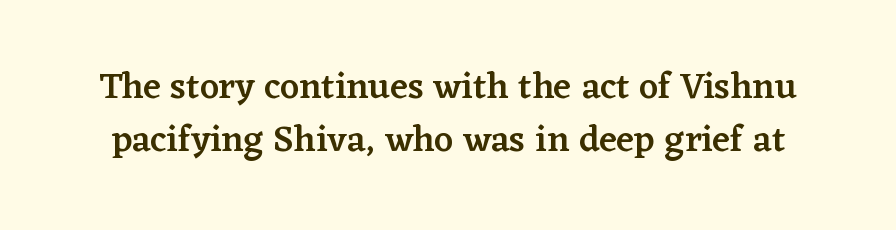
Q: Is the text bold? A: Semi-bold.
Q: Is the text italic (slanted)? A: No, it is upright.
Q: Is the typeface a serif or a sans-serif typeface? A: Serif.
Q: Is the text underlined? A: No.
Q: Is the spacing between letters normal or unusually wide? A: Normal.
Q: Is the spacing between lines tight, normal or loose? A: Normal.
Q: Width (condensed, normal, or wide)? A: Normal.
Q: Stroke contrast? A: Low.
Q: x-height? A: Medium.
Q: Monospaced? A: No.
